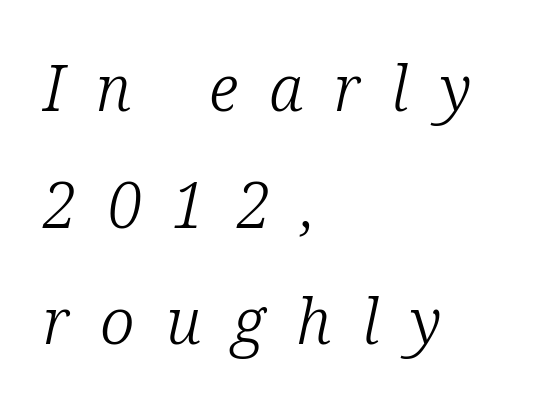
The image shows 63 px light serif type, italic (leaning right); set left-aligned, line spacing 1.85x, unusually wide letter spacing (+0.49 em), not underlined; low stroke contrast and a medium x-height.
